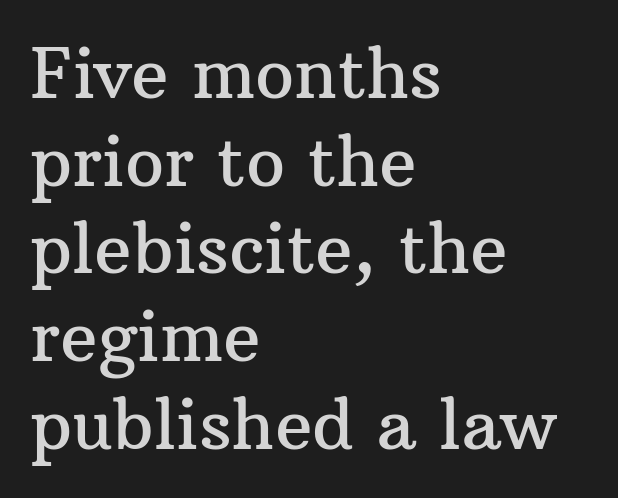
The type sits square on the baseline with zero lean. Serif or sans? Serif — the stroke terminals have little feet. No extra tracking has been applied to these lines. Here the designer chose a conventional face with non-uniform glyph widths. Descenders are the only things crossing below the line.
